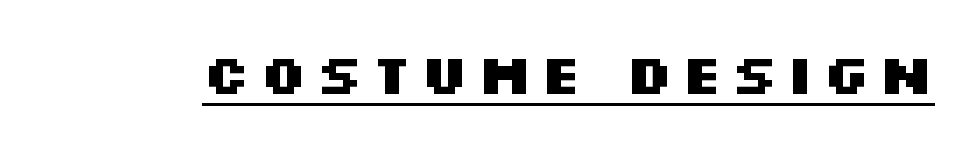
The image shows 56 px heavy, wide sans-serif type, upright; set underlined; medium stroke contrast and a large x-height.
